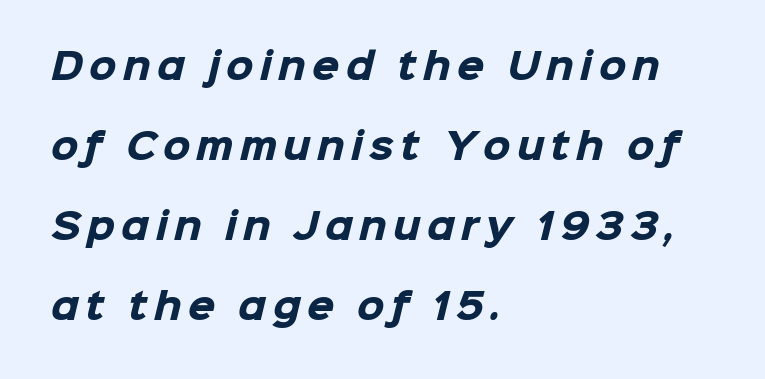
The passage shown is typed in a proportional face where columns would drift. Does the type have serifs? No, each stem ends abruptly. The gap between lines stays unmarked. Rows of type keep a wide berth in the vertical direction. Casual observation: everything's shoved over to the left. A dark, heavy texture on the line: the type is bold.
